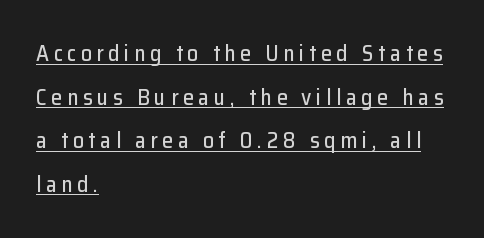
The image shows 22 px text type, upright; set left-aligned, loose line spacing (1.98x), unusually wide letter spacing (+0.21 em), underlined.
